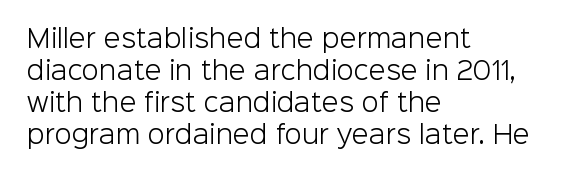
Glance below the letters and you will spot only blank space. The weight tops out at a normal text grade. Teacher's note: observe the even left margin — that is flush-left alignment. Interline gaps are of average width in this sample. In terms of posture, this sample is upright.
